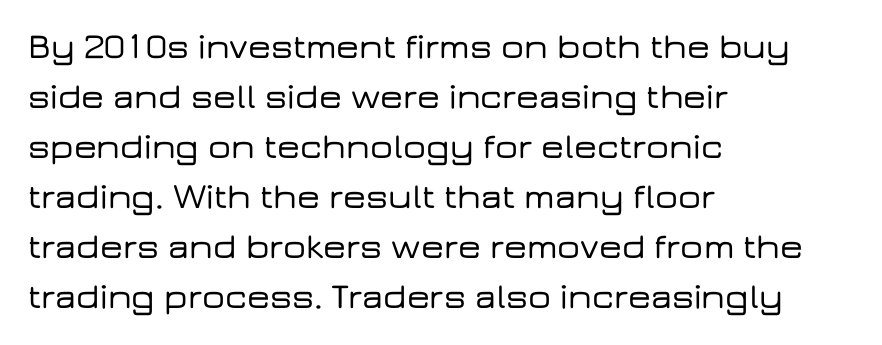
The image shows 36 px wide sans-serif type, upright; set left-aligned, normal line spacing (1.39x), normal letter spacing, not underlined; low stroke contrast and a medium x-height.
